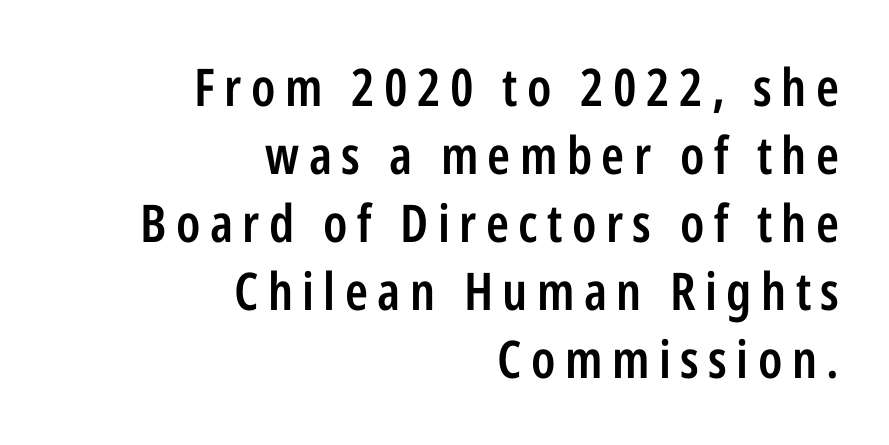
Does the copy run flush right? Yes — the right margin is perfectly even. Quick note: underline off. The passage shown stacks its lines at a standard gap. Think of a printed novel: that variable character pitch is what you see here. Do the letters lean? They stand straight.
